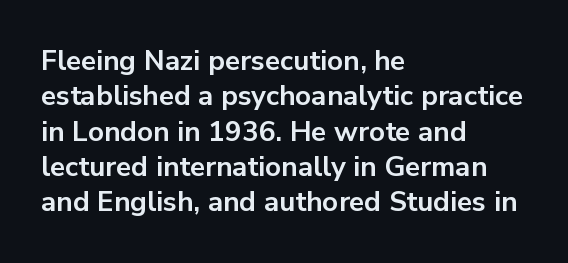
{"serif": "no", "italic": "no", "bold": "yes", "weight": "bold", "width": "normal", "stroke_contrast": "low", "x_height": "medium", "monospaced": "no", "underline": "no", "align": "left", "line_spacing": "normal", "line_spacing_ratio": 1.26, "letter_spacing": "normal", "letter_spacing_em": 0.0, "glyph_px": 28}
